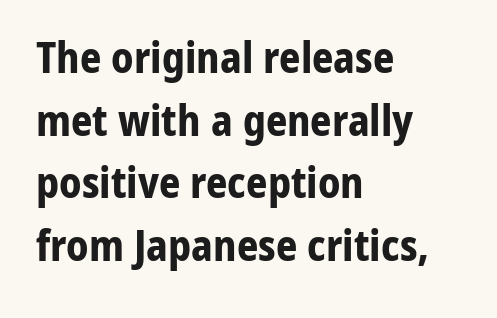
The lines in this sample share a left origin and differ only in where they stop. Check the space under the baseline: it is left empty. Is the letter spacing exaggerated? No — it looks like the ordinary default. The characters display no serif detailing; their extremities are plain. The block of text has a typical density, with ordinary space between rows.
